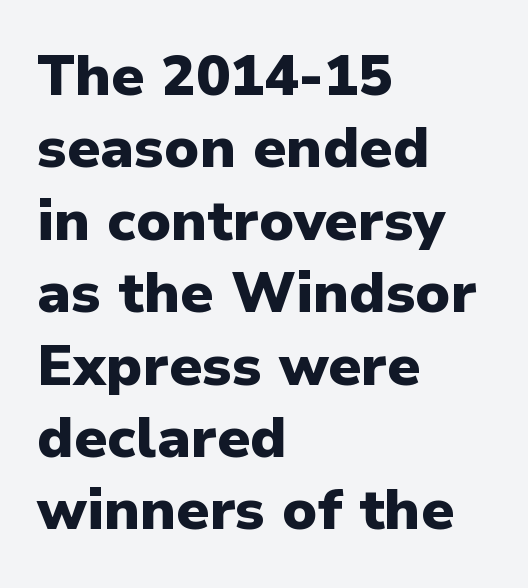
{"serif": "no", "italic": "no", "bold": "yes", "weight": "heavy", "width": "normal", "stroke_contrast": "low", "x_height": "medium", "monospaced": "no", "underline": "no", "align": "left", "line_spacing": "normal", "line_spacing_ratio": 1.27, "letter_spacing": "normal", "letter_spacing_em": 0.0, "glyph_px": 57}
